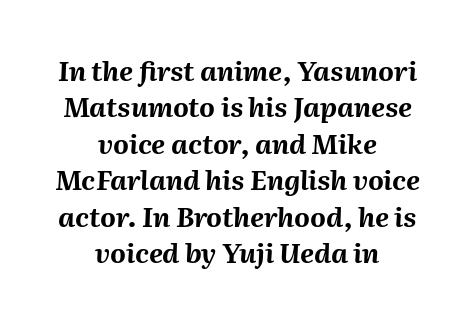
{"italic": "yes", "lean": "right", "slant_degrees": 2, "bold": "yes", "underline": "no", "align": "center", "line_spacing": "normal", "line_spacing_ratio": 1.35, "letter_spacing": "normal", "letter_spacing_em": 0.0, "glyph_px": 27}
